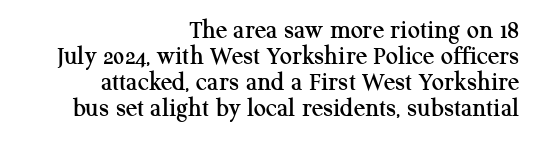
The font's upright variant was chosen for this text. Each row of text sits above clean, open space. The rendering anchors every line to the right-hand side. The passage shown has conventional tracking throughout. Whoever set this chose condensed vertical rhythm over breathing room.
